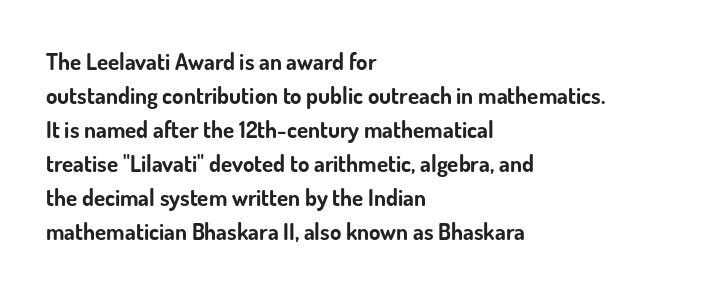
Q: Is the text bold? A: Yes.
Q: Is the text italic (slanted)? A: No, it is upright.
Q: Is the text underlined? A: No.
Q: How is the paragraph aligned? A: Left-aligned.
Q: Is the spacing between letters normal or unusually wide? A: Normal.
Q: Is the spacing between lines tight, normal or loose? A: Normal.
